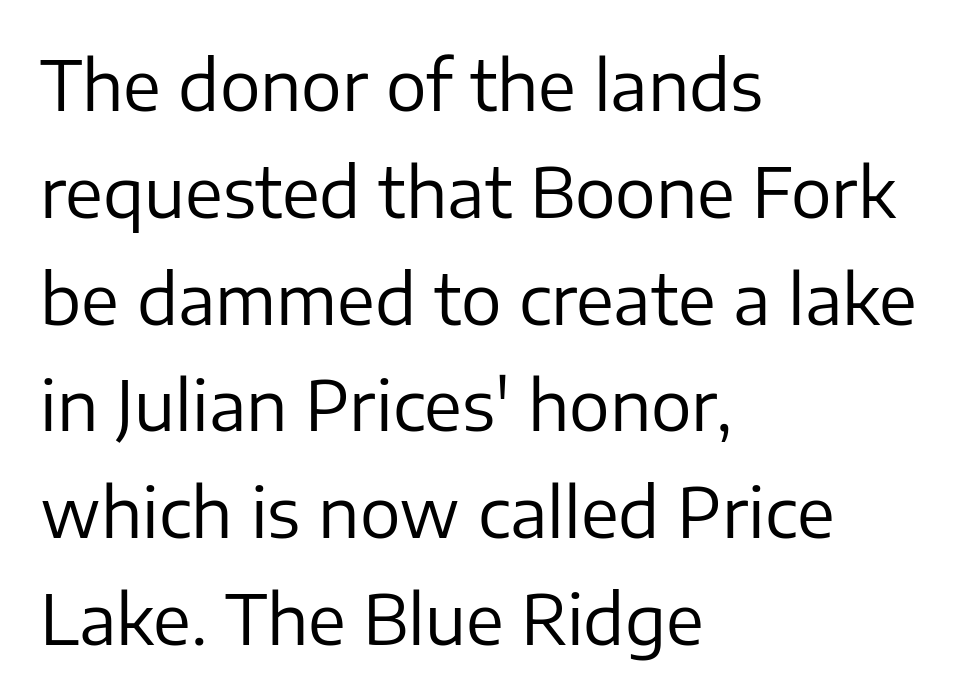
Italic: no, the glyphs are upright roman. This sample has the flowing, uneven cadence of proportional lettering. Check the space under the baseline: it is left empty. Each new line begins a customary step beneath the previous one. Unlike a traditional serif, this face leaves its strokes unadorned.
